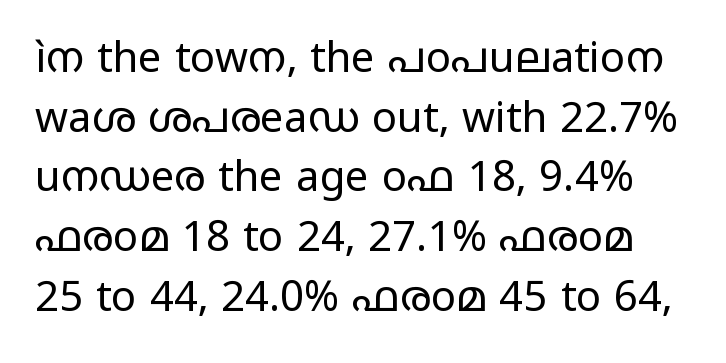
The image shows 42 px regular-weight, wide sans-serif type, upright; set normal line spacing (1.42x), normal letter spacing, not underlined; low stroke contrast and a medium x-height.
